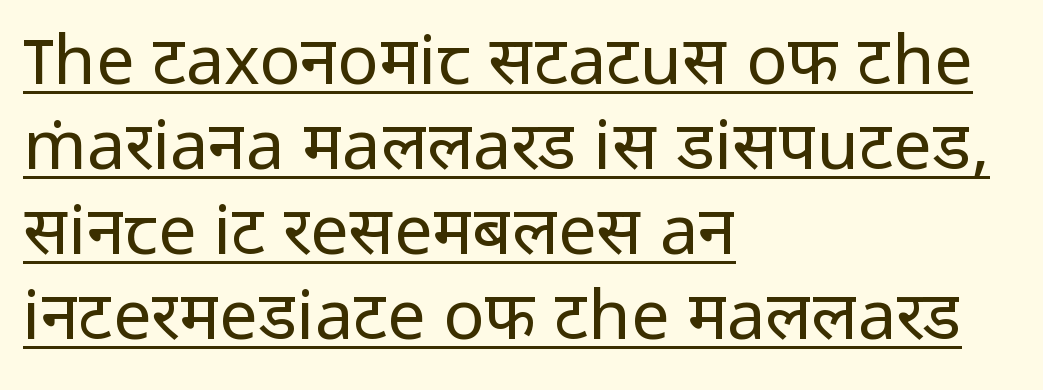
The image shows 68 px regular-weight sans-serif type, upright; set left-aligned, normal line spacing (1.25x), normal letter spacing, underlined; low stroke contrast and a medium x-height.
